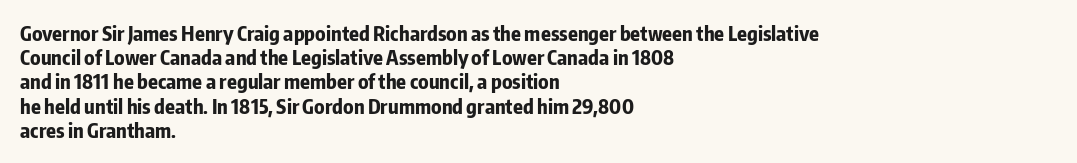
Q: Is the text bold? A: Yes.
Q: Is the text italic (slanted)? A: No, it is upright.
Q: Is the text underlined? A: No.
Q: How is the paragraph aligned? A: Left-aligned.
Q: Is the spacing between letters normal or unusually wide? A: Normal.
